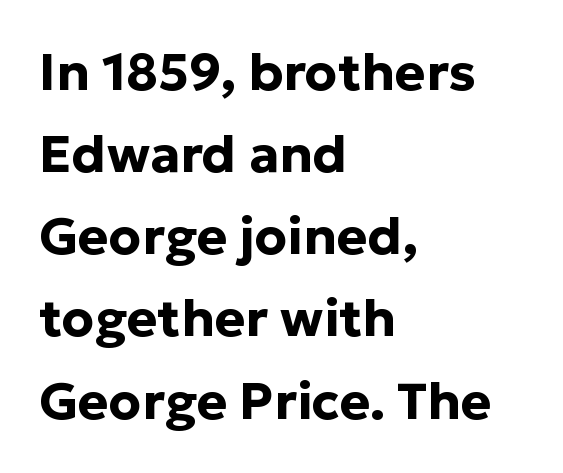
Q: Is the text bold? A: Yes.
Q: Is the text italic (slanted)? A: No, it is upright.
Q: Is the typeface a serif or a sans-serif typeface? A: Sans-serif.
Q: Is the text underlined? A: No.
Q: How is the paragraph aligned? A: Left-aligned.
Q: Is the spacing between letters normal or unusually wide? A: Normal.
Q: Is the spacing between lines tight, normal or loose? A: Normal.
Q: Width (condensed, normal, or wide)? A: Normal.
Q: Stroke contrast? A: Low.
Q: x-height? A: Medium.
Q: Monospaced? A: No.
